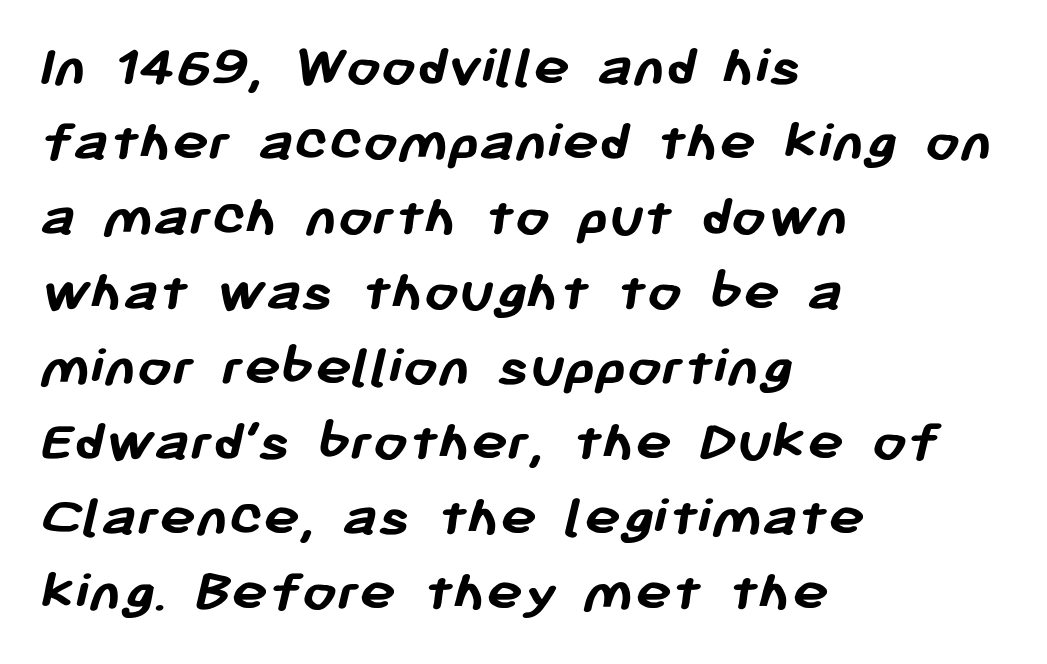
Q: Is the text bold? A: Yes.
Q: Is the typeface a serif or a sans-serif typeface? A: Sans-serif.
Q: Is the text underlined? A: No.
Q: How is the paragraph aligned? A: Left-aligned.
Q: Is the spacing between letters normal or unusually wide? A: Normal.
Q: Width (condensed, normal, or wide)? A: Normal.
Q: Stroke contrast? A: Low.
Q: x-height? A: Medium.
Q: Monospaced? A: No.
